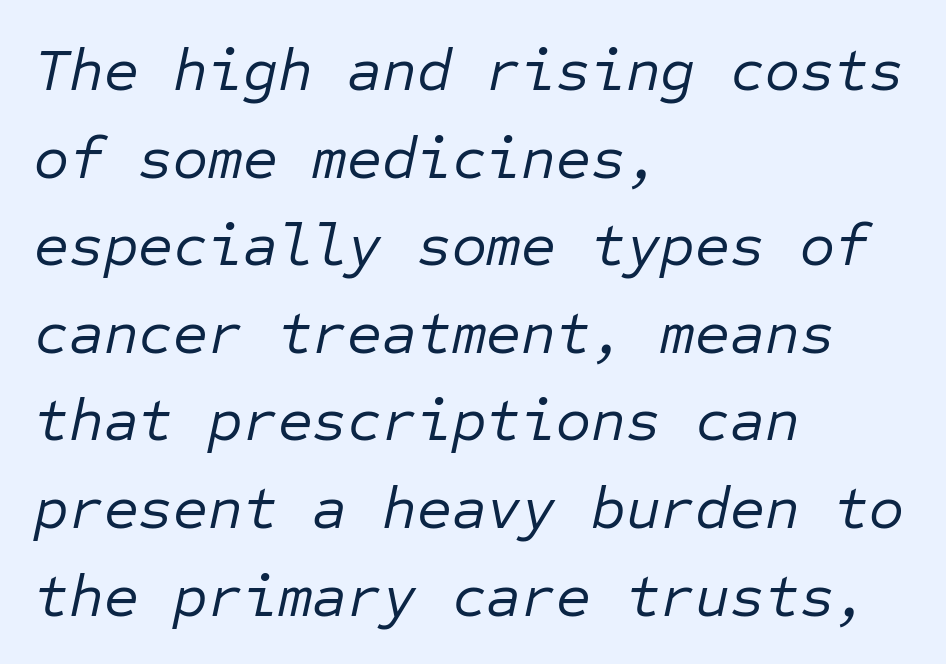
The image shows 60 px regular-weight type, italic (leaning right), monospaced; set left-aligned, normal line spacing (1.46x), normal letter spacing, not underlined; low stroke contrast and a medium x-height.
